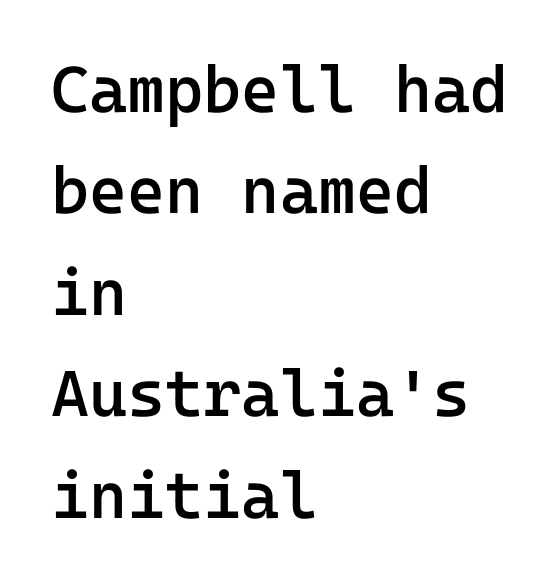
Q: Is the text bold? A: Semi-bold.
Q: Is the text italic (slanted)? A: No, it is upright.
Q: Is the typeface a serif or a sans-serif typeface? A: Sans-serif.
Q: Is the text underlined? A: No.
Q: How is the paragraph aligned? A: Left-aligned.
Q: Is the spacing between letters normal or unusually wide? A: Normal.
Q: Is the spacing between lines tight, normal or loose? A: Normal.
Q: Width (condensed, normal, or wide)? A: Normal.
Q: Stroke contrast? A: Low.
Q: x-height? A: Medium.
Q: Monospaced? A: Yes.
